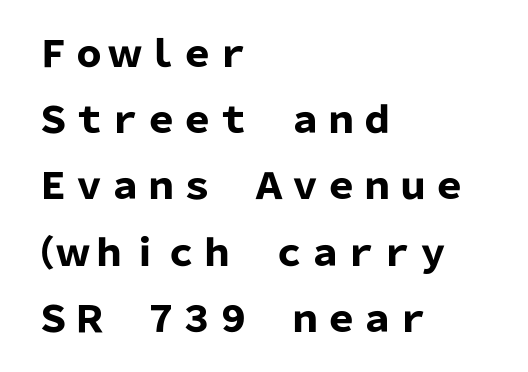
{"serif": "no", "italic": "no", "bold": "yes", "weight": "heavy", "width": "normal", "stroke_contrast": "low", "x_height": "medium", "monospaced": "no", "underline": "no", "align": "left", "line_spacing_ratio": 1.84, "letter_spacing": "normal", "letter_spacing_em": 0.0, "glyph_px": 36}
